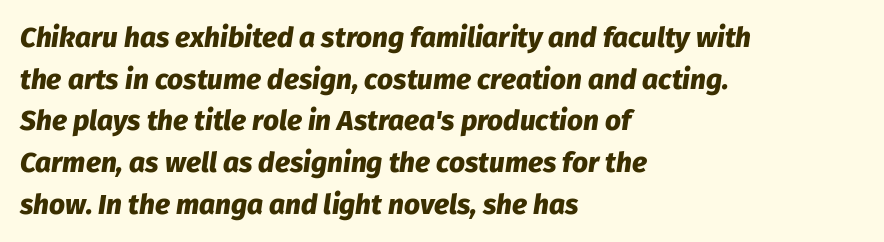
The image shows 28 px heavy type, italic (leaning right); set left-aligned, normal line spacing (1.49x), normal letter spacing, not underlined; low stroke contrast and a medium x-height.
